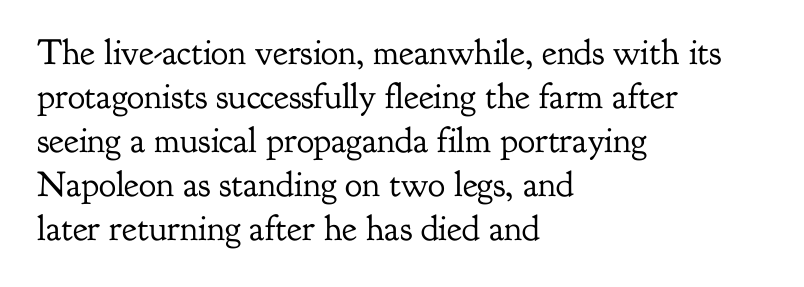
The image shows 36 px regular-weight serif type, upright; set left-aligned, line spacing 1.22x, normal letter spacing, not underlined; low stroke contrast and a small x-height.
